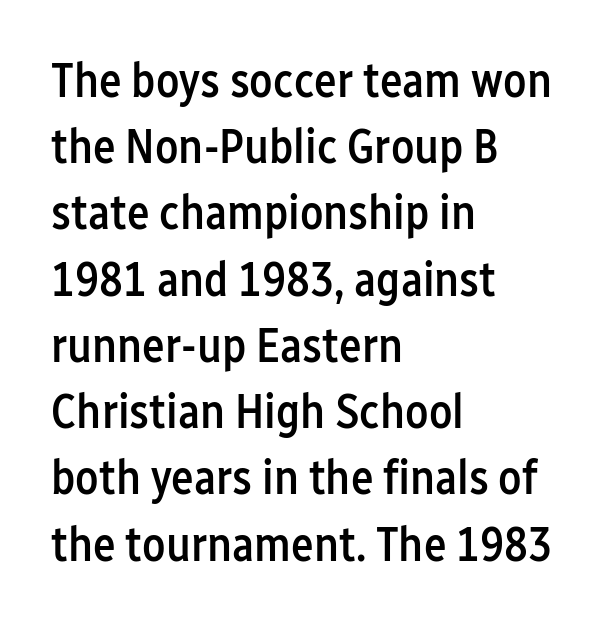
Q: Is the text bold? A: Semi-bold.
Q: Is the text italic (slanted)? A: No, it is upright.
Q: Is the typeface a serif or a sans-serif typeface? A: Sans-serif.
Q: Is the text underlined? A: No.
Q: How is the paragraph aligned? A: Left-aligned.
Q: Is the spacing between letters normal or unusually wide? A: Normal.
Q: Is the spacing between lines tight, normal or loose? A: Normal.
Q: Width (condensed, normal, or wide)? A: Condensed.
Q: Stroke contrast? A: Low.
Q: x-height? A: Medium.
Q: Monospaced? A: No.
